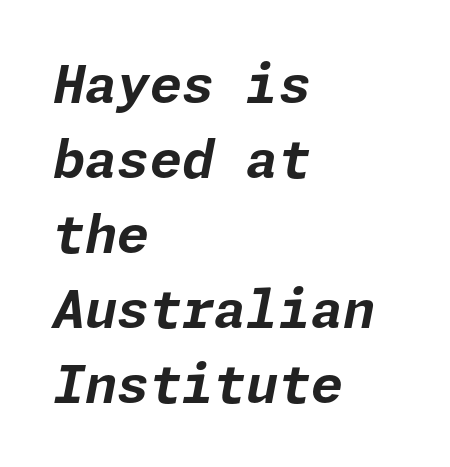
The image shows 52 px bold type, italic (leaning right); set left-aligned, normal line spacing (1.44x), normal letter spacing, not underlined; low stroke contrast and a medium x-height.
